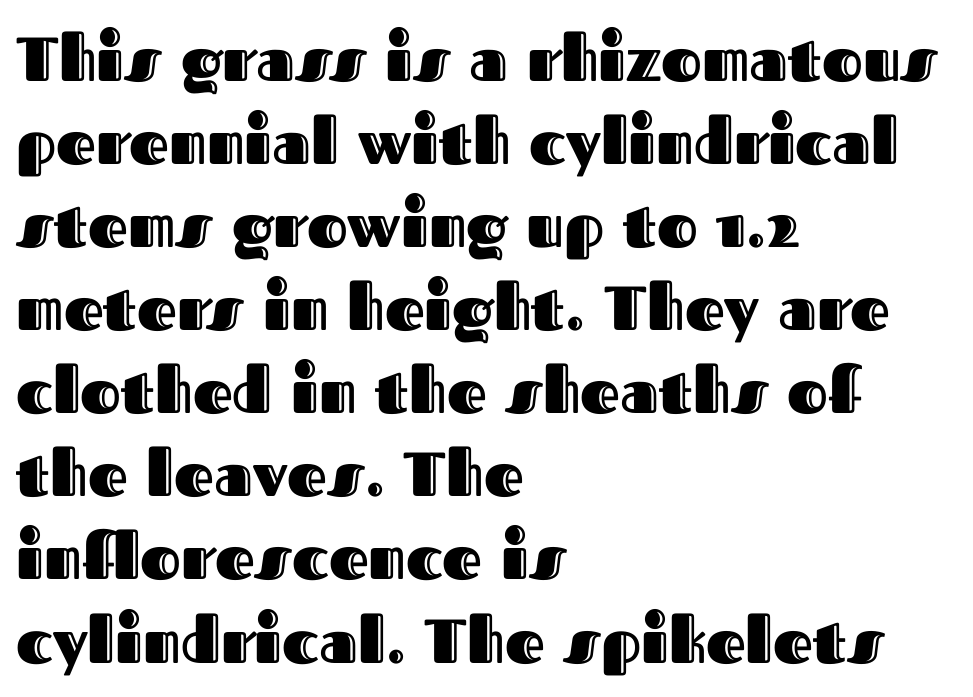
The image shows 62 px text type, upright; set left-aligned, normal line spacing (1.34x), normal letter spacing, not underlined; a medium x-height.
